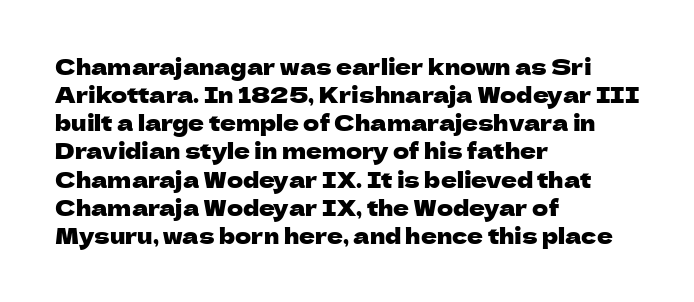
{"italic": "no", "underline": "no", "align": "left", "line_spacing": "normal", "line_spacing_ratio": 1.28, "letter_spacing": "normal", "letter_spacing_em": 0.0, "glyph_px": 22}
